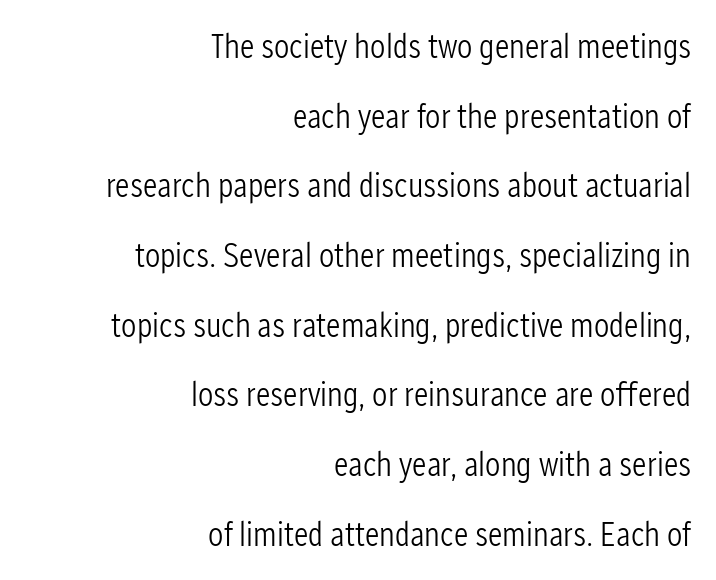
The image shows 34 px light, condensed sans-serif type, upright; set right-aligned, loose line spacing (2.05x), normal letter spacing, not underlined; low stroke contrast and a medium x-height.
